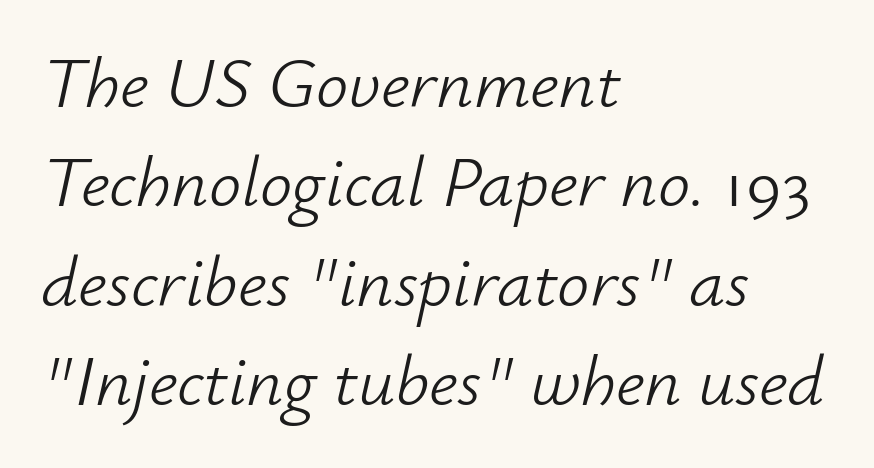
The image shows 72 px light type, italic (leaning right); set left-aligned, normal line spacing (1.38x), normal letter spacing, not underlined; low stroke contrast and a small x-height.
